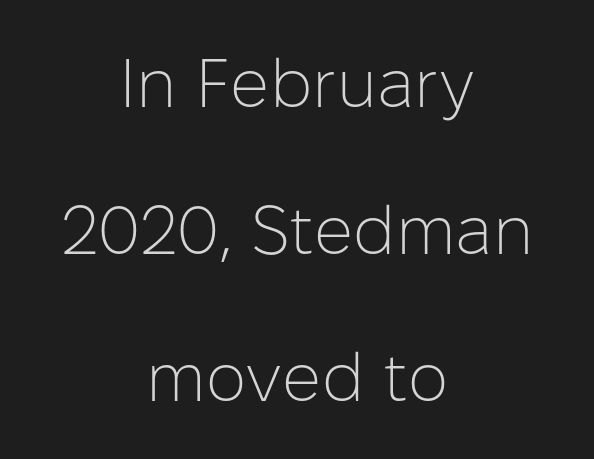
Honestly, there is no underline to notice here at all. The lettering holds an erect, upright posture throughout. Vertically, the passage feels expansive, rows floating well apart. The face used here is proportionally spaced, like ordinary book or web type. The characters display no serif detailing; their extremities are plain.
